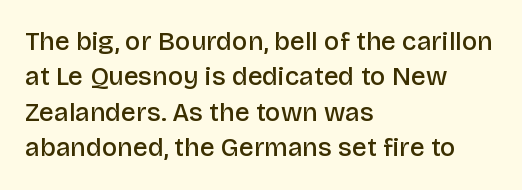
{"italic": "no", "bold": "semi", "underline": "no", "align": "left", "line_spacing": "normal", "line_spacing_ratio": 1.36, "letter_spacing": "normal", "letter_spacing_em": 0.0, "glyph_px": 26}
